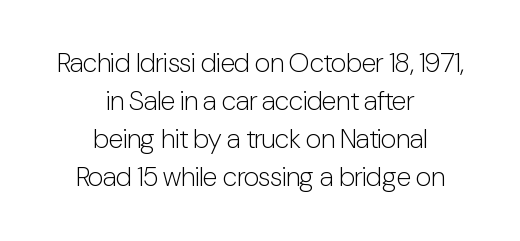
{"italic": "no", "bold": "no", "underline": "no", "align": "center", "line_spacing": "normal", "line_spacing_ratio": 1.41, "letter_spacing": "normal", "letter_spacing_em": 0.0, "glyph_px": 27}
